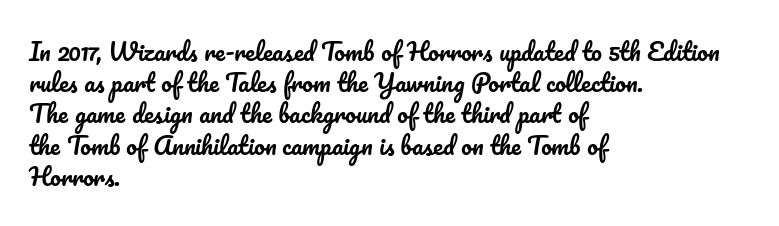
Q: Is the text italic (slanted)? A: Yes.
Q: Is the text underlined? A: No.
Q: How is the paragraph aligned? A: Left-aligned.
Q: Is the spacing between letters normal or unusually wide? A: Normal.
Q: Is the spacing between lines tight, normal or loose? A: Normal.
